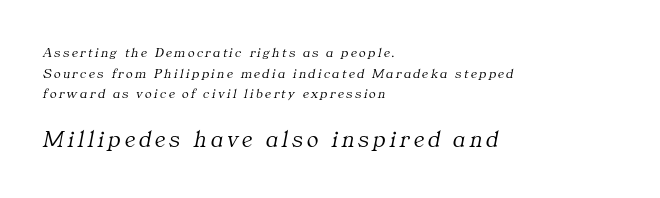
Q: Is the text bold? A: No.
Q: Is the text italic (slanted)? A: Yes, it leans right by about 11 degrees.
Q: Is the text underlined? A: No.
Q: How is the paragraph aligned? A: Left-aligned.
Q: Is the spacing between lines tight, normal or loose? A: Normal.
Q: Which block of text is set in a larger size, the first (top) or the second (bottom)? A: The second (bottom) one.
